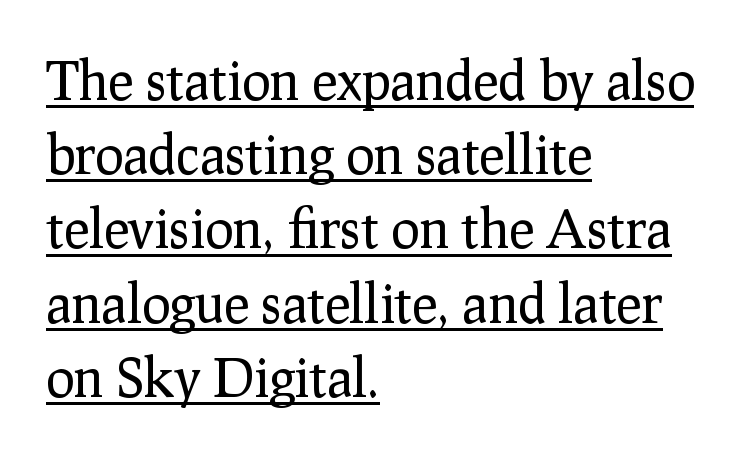
The image shows 53 px regular-weight serif type, upright; set left-aligned, normal line spacing (1.4x), normal letter spacing, underlined; low stroke contrast and a medium x-height.
